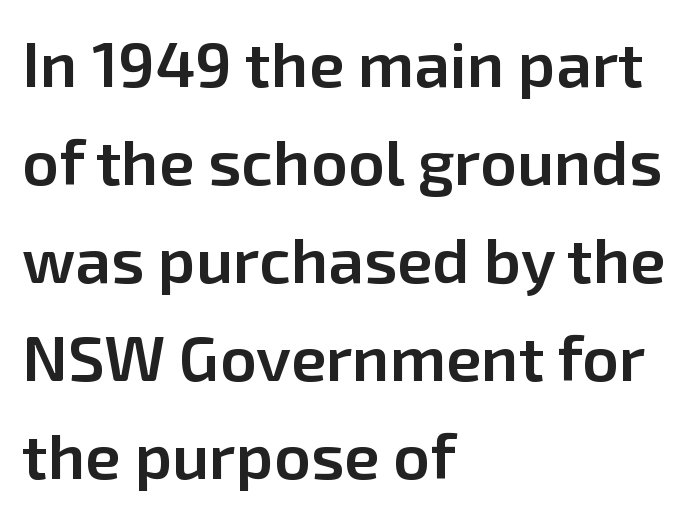
Is this a sans? Yes — the strokes have no serifs. Character widths vary here, with narrow letters taking less room than wide ones. A bare baseline throughout the passage. You could call the tracking neutral — neither tight nor loose.
